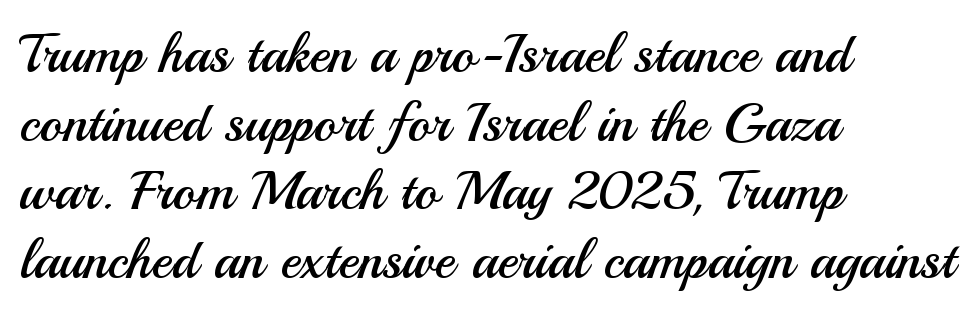
The image shows 55 px regular-weight sans-serif type; set left-aligned, normal line spacing (1.25x), normal letter spacing, not underlined; medium stroke contrast and a small x-height.
